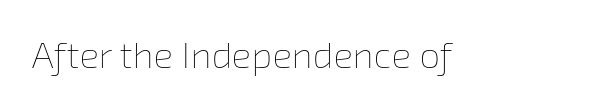
{"bold": "no", "weight": "thin", "width": "normal", "stroke_contrast": "low", "x_height": "medium", "monospaced": "no", "underline": "no", "letter_spacing": "normal", "letter_spacing_em": 0.0, "glyph_px": 37}
